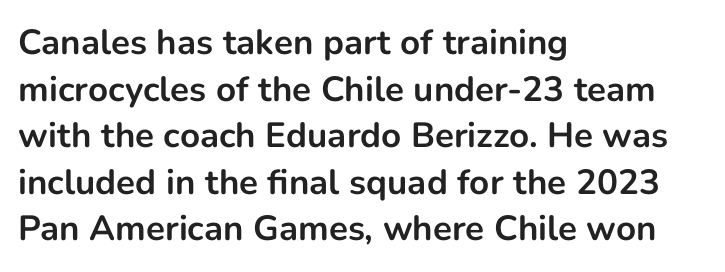
The image shows 35 px bold sans-serif type, upright; set left-aligned, normal line spacing (1.33x), normal letter spacing, not underlined; low stroke contrast and a medium x-height.
